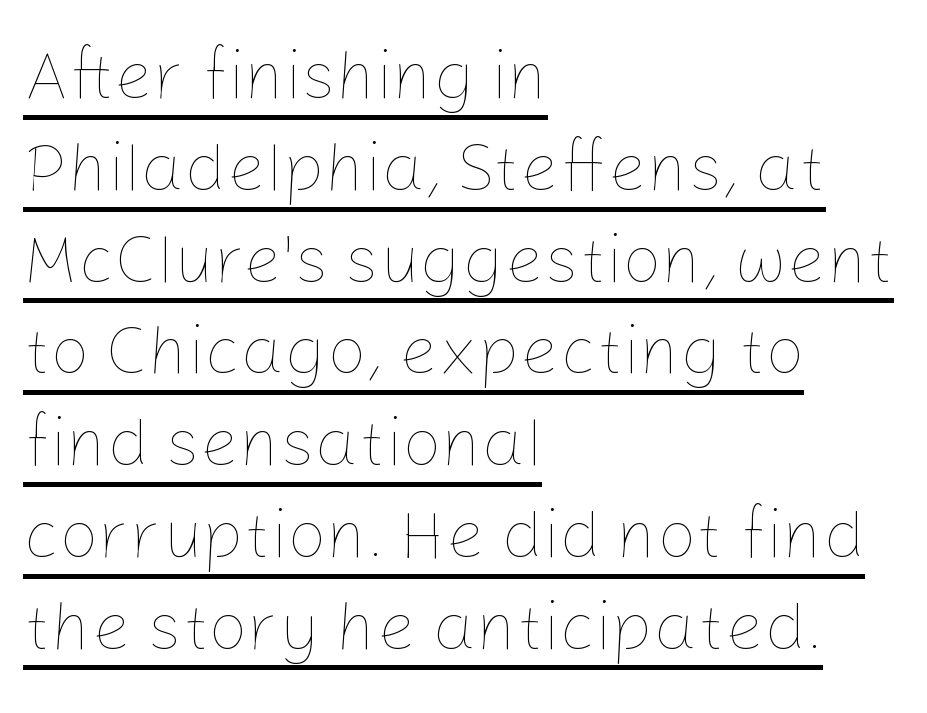
Nobody touched the tracking dial on this one. These lines sit exactly where default settings would place them. Compared with a centered layout, this one pins lines to the left instead. Somebody hit Ctrl+U on this one — the words are underlined. Do the letters lean? They stand straight. The face used here is proportionally spaced, like ordinary book or web type.
